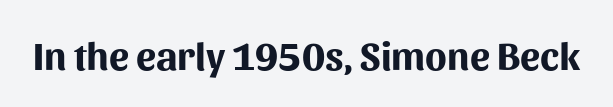
{"serif": "no", "italic": "no", "bold": "yes", "weight": "bold", "width": "normal", "stroke_contrast": "medium", "x_height": "medium", "monospaced": "no", "underline": "no", "letter_spacing": "normal", "letter_spacing_em": 0.0, "glyph_px": 40}
